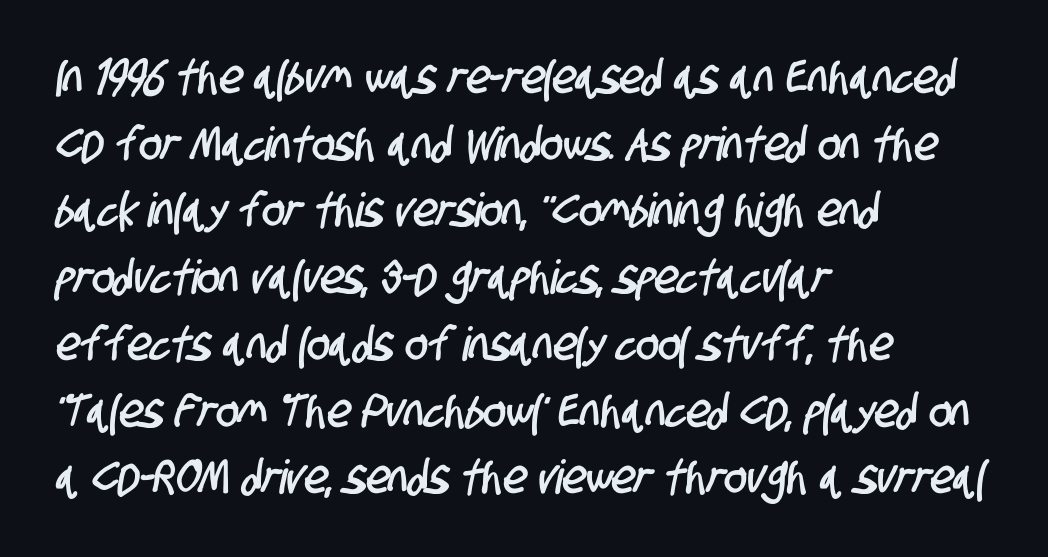
The image shows 47 px condensed sans-serif type; set left-aligned, normal line spacing (1.42x), normal letter spacing, not underlined; low stroke contrast and a large x-height.
